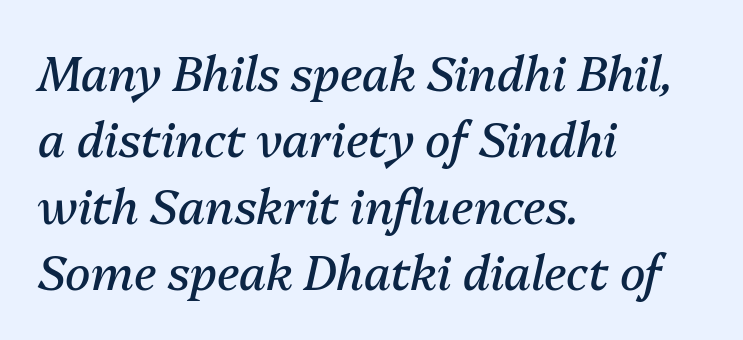
Q: Is the text bold? A: No.
Q: Is the text italic (slanted)? A: Yes, it leans right by about 13 degrees.
Q: Is the text underlined? A: No.
Q: How is the paragraph aligned? A: Left-aligned.
Q: Is the spacing between letters normal or unusually wide? A: Normal.
Q: Is the spacing between lines tight, normal or loose? A: Normal.
Q: Width (condensed, normal, or wide)? A: Normal.
Q: Stroke contrast? A: Medium.
Q: x-height? A: Medium.
Q: Monospaced? A: No.
